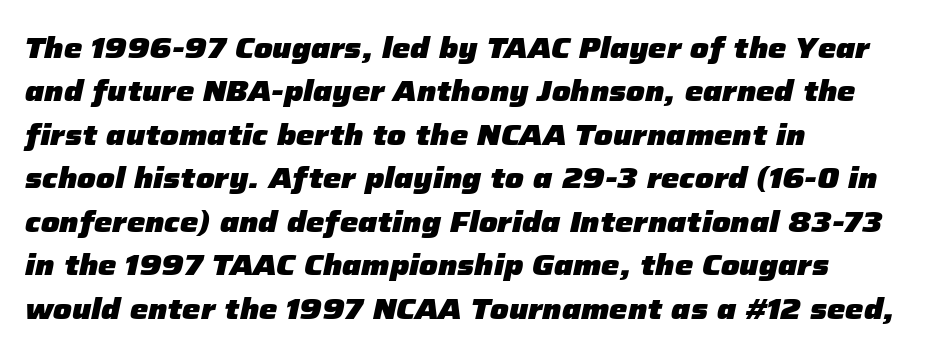
Q: Is the text bold? A: Yes.
Q: Is the text italic (slanted)? A: Yes, it leans right by about 12 degrees.
Q: Is the text underlined? A: No.
Q: How is the paragraph aligned? A: Left-aligned.
Q: Is the spacing between letters normal or unusually wide? A: Normal.
Q: Is the spacing between lines tight, normal or loose? A: Normal.
Q: Width (condensed, normal, or wide)? A: Normal.
Q: Stroke contrast? A: Low.
Q: x-height? A: Medium.
Q: Monospaced? A: No.
